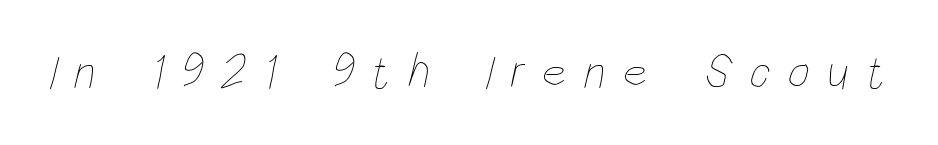
{"bold": "no", "weight": "thin", "width": "condensed", "stroke_contrast": "low", "x_height": "large", "monospaced": "no", "underline": "no", "letter_spacing": "wide", "letter_spacing_em": 0.36, "glyph_px": 48}
